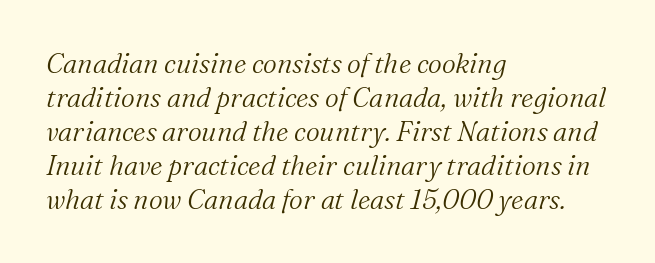
Q: Is the text bold? A: No.
Q: Is the text italic (slanted)? A: Yes, it leans right by about 16 degrees.
Q: Is the text underlined? A: No.
Q: How is the paragraph aligned? A: Left-aligned.
Q: Is the spacing between letters normal or unusually wide? A: Normal.
Q: Is the spacing between lines tight, normal or loose? A: Normal.
